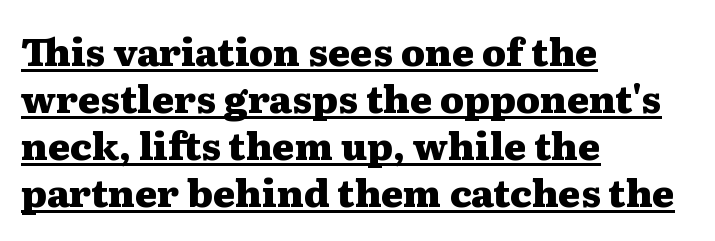
Leftover space on each line is placed entirely after the last word. Is this a sans? No — the strokes have serifs. Think of a printed novel: that variable character pitch is what you see here. Caption: standard tracking, unaltered. Weight check: bold — yes, fully. The letters stand upright; this is a roman face.
